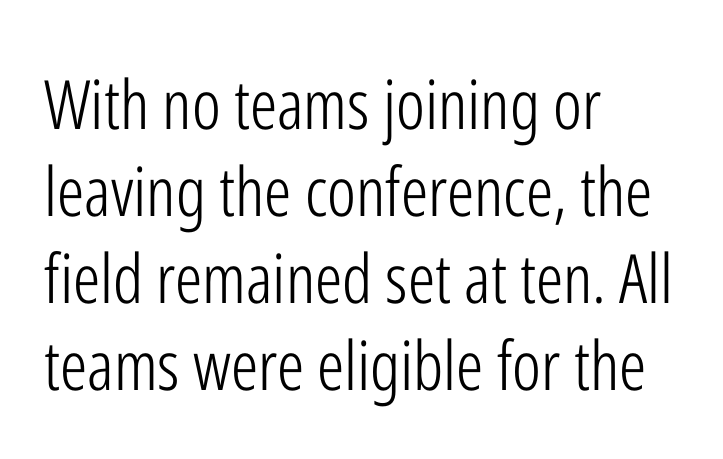
The image shows 68 px light, condensed sans-serif type, upright; set left-aligned, normal line spacing (1.28x), normal letter spacing, not underlined; low stroke contrast and a medium x-height.
